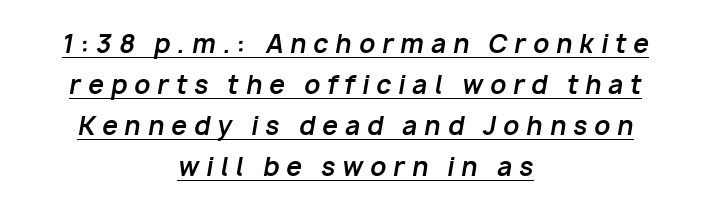
Each word looks stretched out because of the extra space between its letters. In terms of leading, this rendering sits right in the middle. Alignment: centered. As a designer I'd log this as weight 700, bold. If you drew a line through each stem, it would be angled. What decoration does the sample have? An underline.
